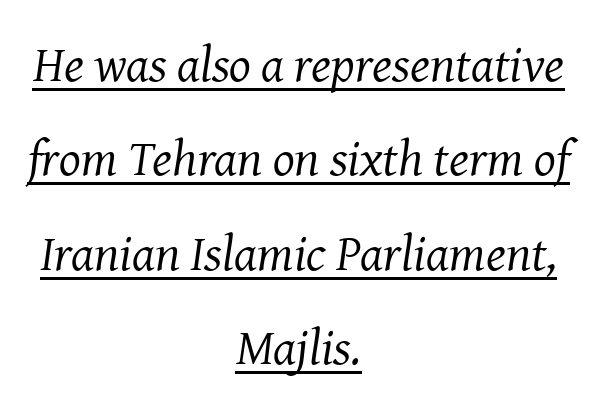
Q: Is the text bold? A: No.
Q: Is the text italic (slanted)? A: Yes, it leans right by about 8 degrees.
Q: Is the typeface a serif or a sans-serif typeface? A: Serif.
Q: Is the text underlined? A: Yes.
Q: How is the paragraph aligned? A: Centered.
Q: Is the spacing between letters normal or unusually wide? A: Normal.
Q: Width (condensed, normal, or wide)? A: Normal.
Q: Stroke contrast? A: Medium.
Q: x-height? A: Medium.
Q: Monospaced? A: No.
